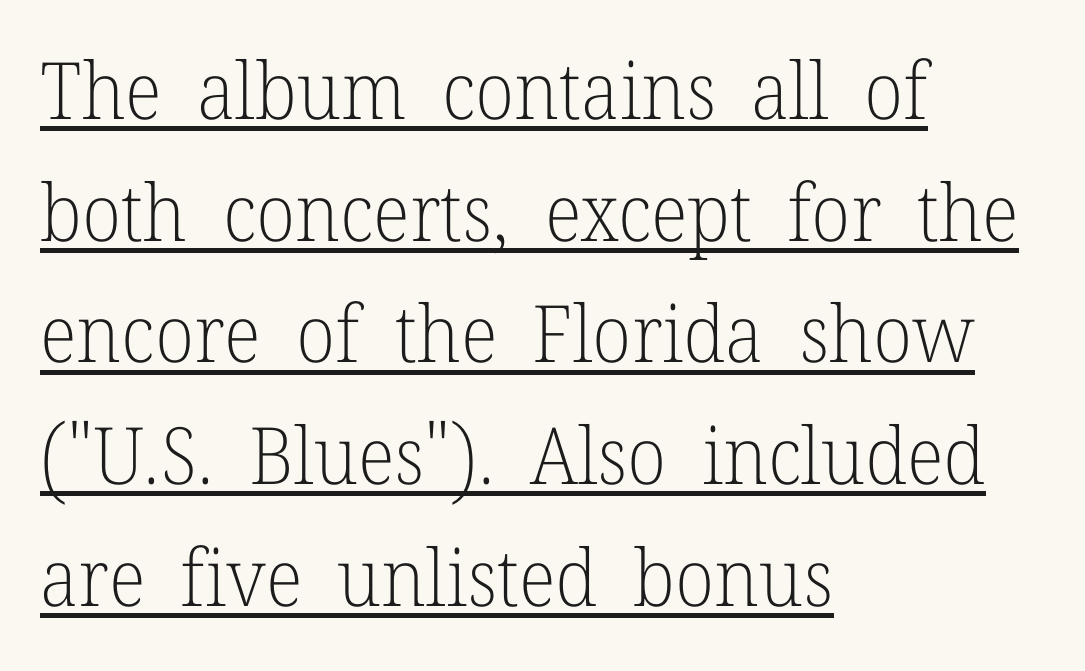
{"serif": "yes", "italic": "no", "bold": "no", "weight": "light", "width": "normal", "stroke_contrast": "low", "x_height": "medium", "monospaced": "no", "underline": "yes", "align": "left", "line_spacing": "normal", "line_spacing_ratio": 1.54, "letter_spacing": "normal", "letter_spacing_em": 0.0, "glyph_px": 79}
